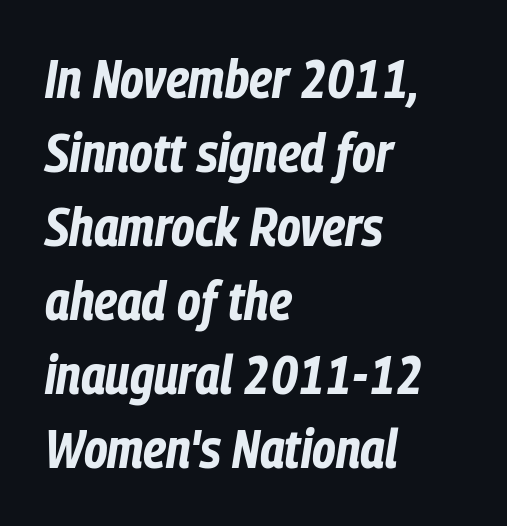
The image shows 54 px bold, condensed type, italic (leaning right); set left-aligned, normal line spacing (1.37x), normal letter spacing, not underlined; low stroke contrast and a medium x-height.
